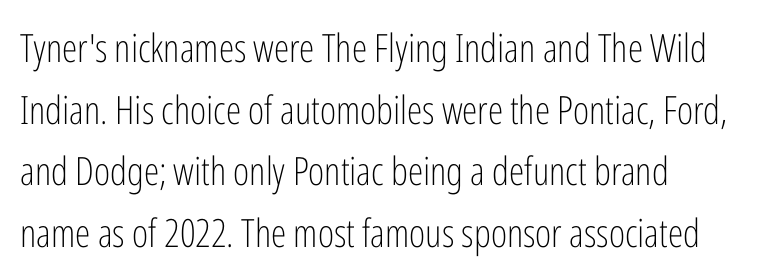
{"serif": "no", "italic": "no", "bold": "no", "weight": "light", "width": "condensed", "stroke_contrast": "low", "x_height": "medium", "monospaced": "no", "underline": "no", "align": "left", "line_spacing": "normal", "line_spacing_ratio": 1.58, "letter_spacing": "normal", "letter_spacing_em": 0.0, "glyph_px": 39}
